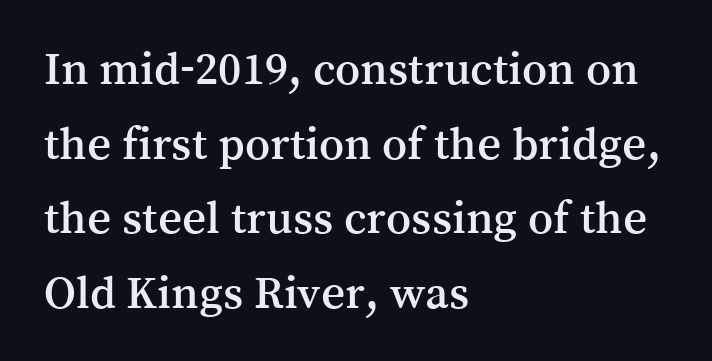
Nope, not italic — everything's standing straight. Is the block centered? No — it sits flush against the left margin. The gaps between neighbouring characters are ordinary and unremarkable. Look at the bottom of the vertical strokes: they flare into serifs here.
